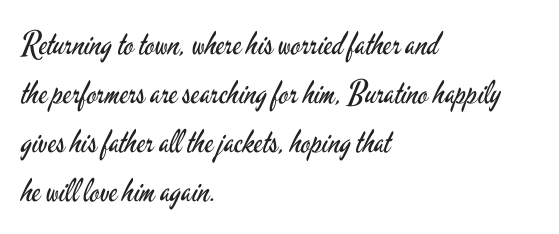
The image shows 32 px regular-weight, condensed sans-serif type; set left-aligned, normal line spacing (1.53x), normal letter spacing, not underlined; low stroke contrast and a small x-height.
